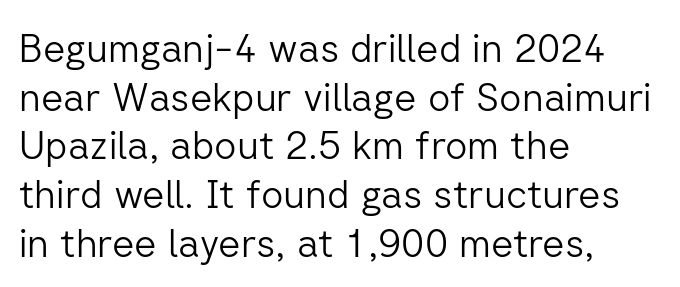
The image shows 39 px light sans-serif type, upright; set left-aligned, normal line spacing (1.25x), normal letter spacing, not underlined; low stroke contrast and a medium x-height.
